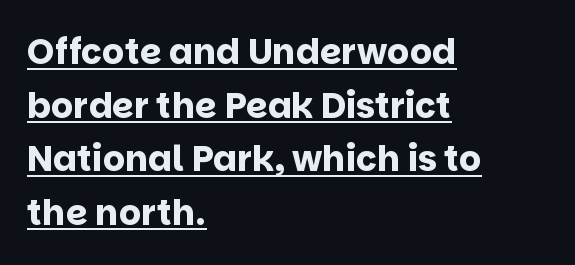
{"serif": "no", "italic": "no", "bold": "yes", "weight": "bold", "width": "normal", "stroke_contrast": "low", "x_height": "large", "monospaced": "no", "underline": "yes", "align": "left", "line_spacing": "normal", "line_spacing_ratio": 1.53, "letter_spacing": "normal", "letter_spacing_em": 0.0, "glyph_px": 35}
